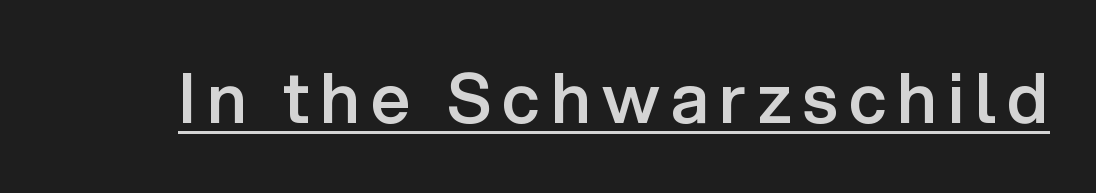
Unlike italic type, these characters show no tilt at all. Note the varied advance widths — an 'i' is clearly narrower than an 'm'. The glyphs in this specimen are sans serif. The typesetter has applied underlining to the passage shown. Caption: semibold face, moderately heavy strokes.
